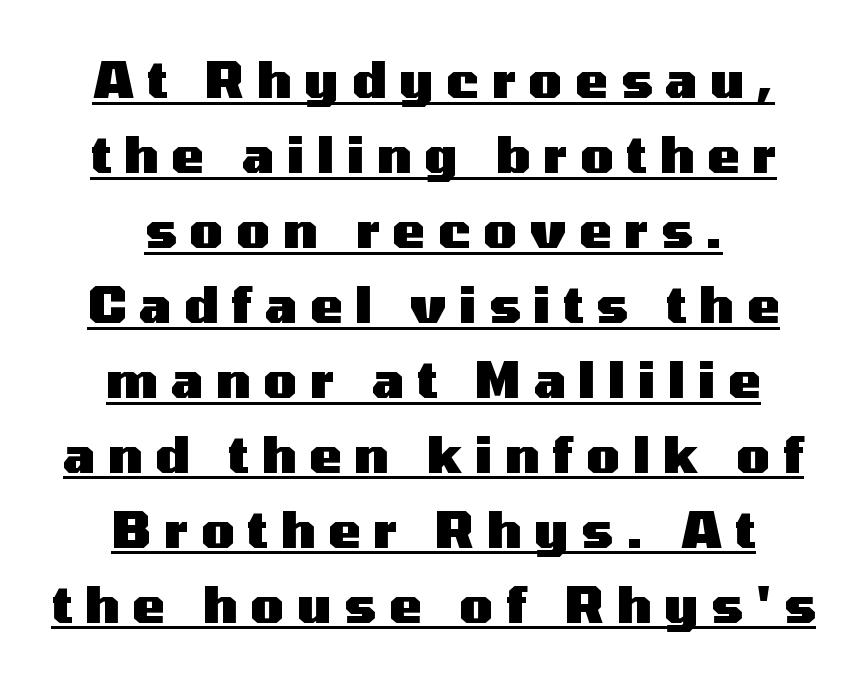
Q: Is the text bold? A: Yes.
Q: Is the text italic (slanted)? A: No, it is upright.
Q: Is the typeface a serif or a sans-serif typeface? A: Sans-serif.
Q: Is the text underlined? A: Yes.
Q: How is the paragraph aligned? A: Centered.
Q: Is the spacing between letters normal or unusually wide? A: Unusually wide.
Q: Is the spacing between lines tight, normal or loose? A: Normal.
Q: Width (condensed, normal, or wide)? A: Wide.
Q: Stroke contrast? A: Medium.
Q: x-height? A: Medium.
Q: Monospaced? A: No.
